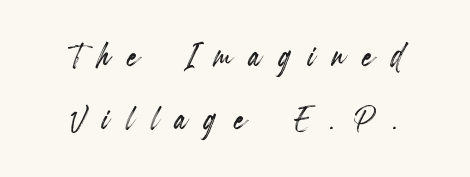
{"width": "condensed", "x_height": "small", "monospaced": "no", "underline": "no", "align": "center", "line_spacing": "normal", "line_spacing_ratio": 1.47, "letter_spacing": "wide", "letter_spacing_em": 0.4, "glyph_px": 43}
